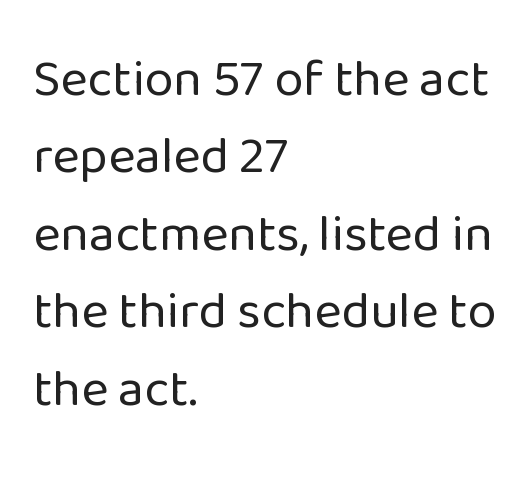
The words here are not underlined. The rag falls on the right side of this text block. Does the leading feel generous? No, just average. The passage shown is typed in a proportional face where columns would drift. The letters stand upright; this is a roman face. Weight: in the light-to-regular range.
